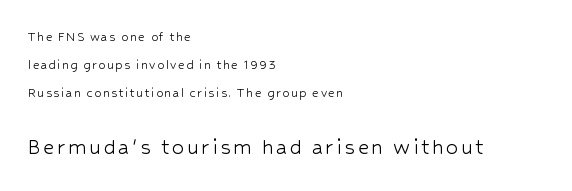
Q: Is the text bold? A: No.
Q: Is the text italic (slanted)? A: No, it is upright.
Q: Is the text underlined? A: No.
Q: How is the paragraph aligned? A: Left-aligned.
Q: Is the spacing between lines tight, normal or loose? A: Loose.
Q: Which block of text is set in a larger size, the first (top) or the second (bottom)? A: The second (bottom) one.
